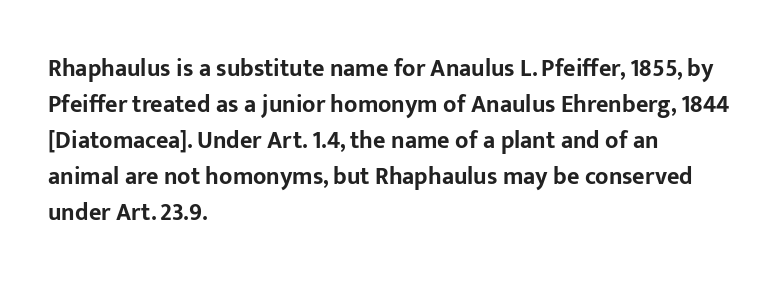
{"italic": "no", "bold": "yes", "underline": "no", "align": "left", "line_spacing": "normal", "line_spacing_ratio": 1.5, "letter_spacing": "normal", "letter_spacing_em": 0.0, "glyph_px": 24}
